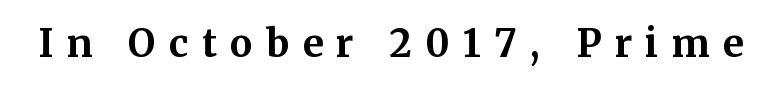
The image shows 38 px bold serif type, upright; set unusually wide letter spacing (+0.35 em), not underlined; medium stroke contrast and a medium x-height.
